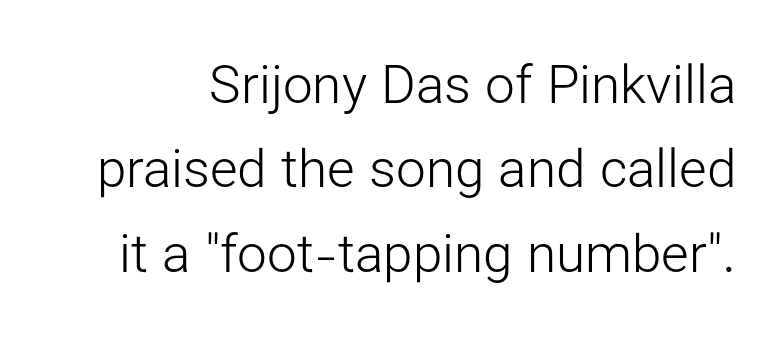
Q: Is the text bold? A: No.
Q: Is the text italic (slanted)? A: No, it is upright.
Q: Is the typeface a serif or a sans-serif typeface? A: Sans-serif.
Q: Is the text underlined? A: No.
Q: Is the spacing between letters normal or unusually wide? A: Normal.
Q: Is the spacing between lines tight, normal or loose? A: Normal.
Q: Width (condensed, normal, or wide)? A: Normal.
Q: Stroke contrast? A: Low.
Q: x-height? A: Medium.
Q: Monospaced? A: No.
